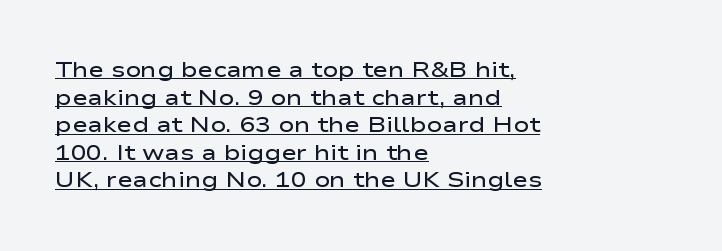
The text block is weighted toward the left margin, trailing off unevenly rightward. Is there much room between lines? A standard amount, neither cramped nor airy. In terms of letterspacing, this is plain default setting. Summary of weight: moderately heavy, a semibold. Nope, not italic — everything's standing straight. Check the space under the baseline: a stroke is drawn there.
